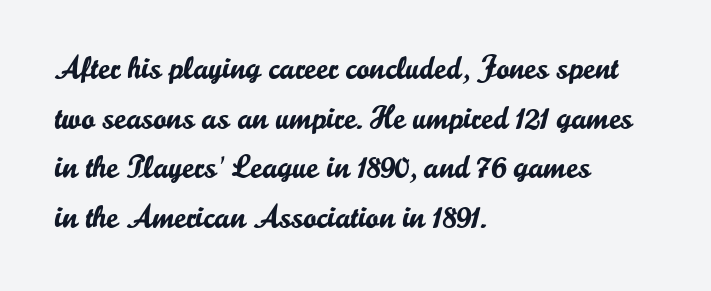
The image shows 32 px sans-serif type; set left-aligned, normal line spacing (1.55x), normal letter spacing, not underlined; low stroke contrast and a small x-height.
